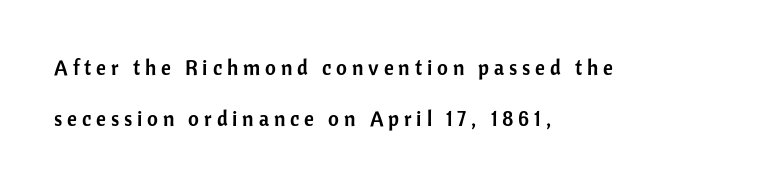
{"italic": "no", "underline": "no", "align": "left", "line_spacing": "loose", "line_spacing_ratio": 2.44, "letter_spacing": "wide", "letter_spacing_em": 0.23, "glyph_px": 21}
